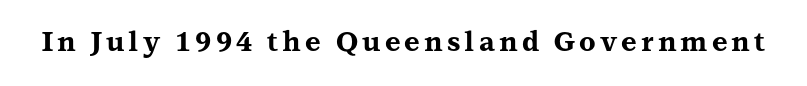
{"italic": "no", "bold": "yes", "underline": "no", "glyph_px": 27}
